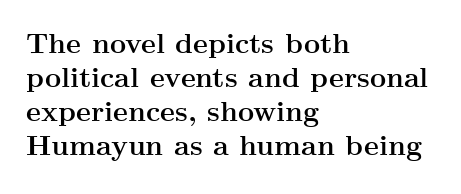
The image shows 28 px semibold, wide serif type, upright; set left-aligned, line spacing 1.22x, normal letter spacing, not underlined; medium stroke contrast and a small x-height.
